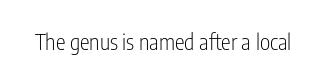
{"italic": "no", "bold": "no", "underline": "no", "letter_spacing": "normal", "letter_spacing_em": 0.0, "glyph_px": 22}
